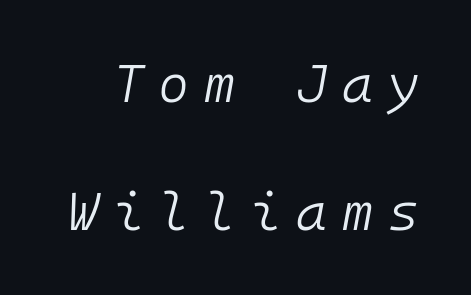
Q: Is the text bold? A: No.
Q: Is the text italic (slanted)? A: Yes, it leans right by about 10 degrees.
Q: Is the text underlined? A: No.
Q: Is the spacing between letters normal or unusually wide? A: Unusually wide.
Q: Is the spacing between lines tight, normal or loose? A: Loose.
Q: Width (condensed, normal, or wide)? A: Normal.
Q: Stroke contrast? A: Low.
Q: x-height? A: Medium.
Q: Monospaced? A: Yes.
